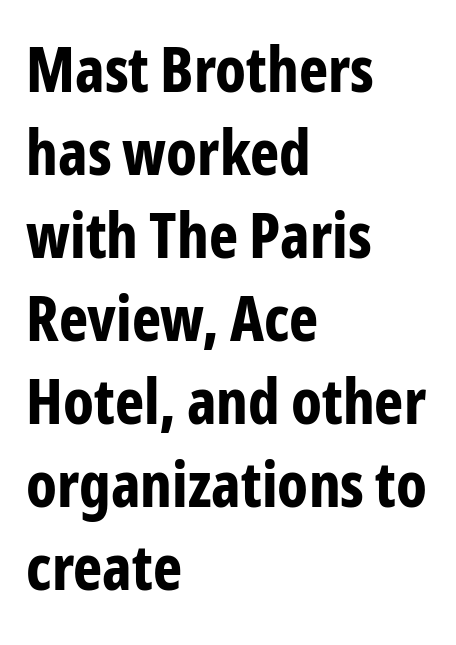
{"serif": "no", "italic": "no", "bold": "yes", "weight": "bold", "width": "condensed", "stroke_contrast": "low", "x_height": "medium", "monospaced": "no", "underline": "no", "align": "left", "line_spacing": "normal", "line_spacing_ratio": 1.34, "letter_spacing": "normal", "letter_spacing_em": 0.0, "glyph_px": 62}
